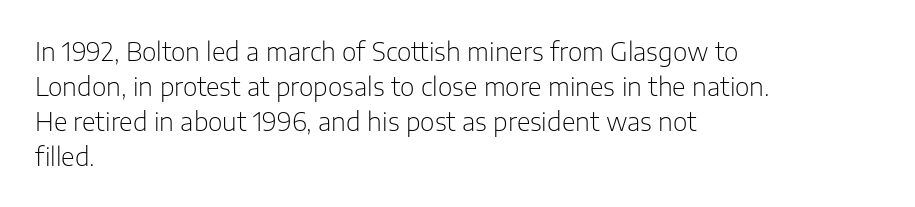
Nobody drew a line under any word here. The passage is arranged the way most books set body copy — flush left. Is the stroke heavy? The answer is a plain regular-or-lighter. Nobody touched the tracking dial on this one. A roman cut, with each character standing at attention. The space between consecutive lines is moderate.
